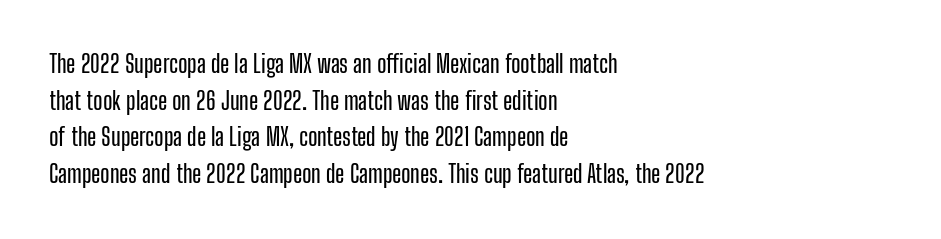
The image shows 24 px text type, upright; set left-aligned, normal line spacing (1.53x), normal letter spacing, not underlined.
